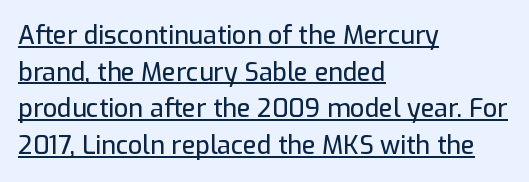
The image shows 25 px text type, upright; set left-aligned, normal line spacing (1.47x), normal letter spacing, underlined.
